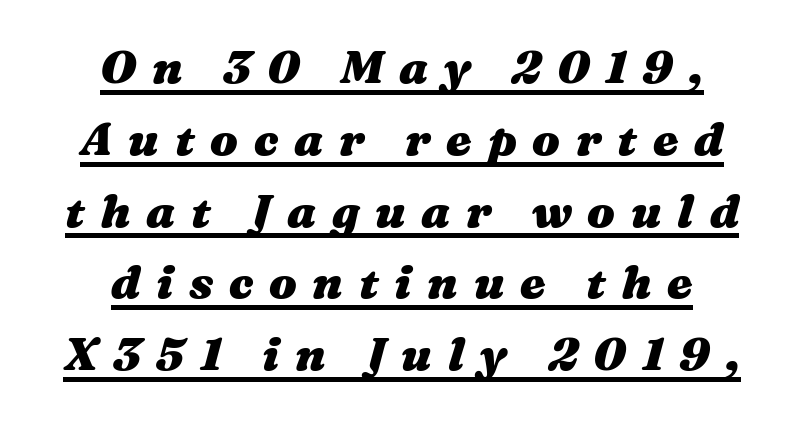
Q: Is the text bold? A: Yes.
Q: Is the text italic (slanted)? A: Yes, it leans right by about 16 degrees.
Q: Is the text underlined? A: Yes.
Q: How is the paragraph aligned? A: Centered.
Q: Is the spacing between letters normal or unusually wide? A: Unusually wide.
Q: Is the spacing between lines tight, normal or loose? A: Normal.
Q: Width (condensed, normal, or wide)? A: Wide.
Q: Stroke contrast? A: Medium.
Q: x-height? A: Medium.
Q: Monospaced? A: No.
